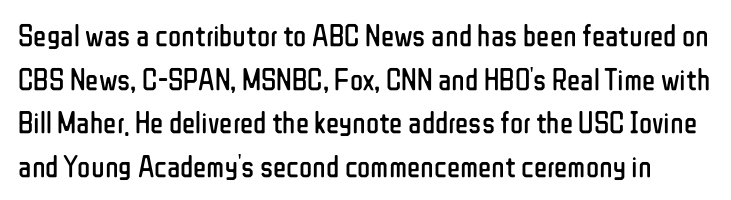
Q: Is the text bold? A: No.
Q: Is the text italic (slanted)? A: No, it is upright.
Q: Is the typeface a serif or a sans-serif typeface? A: Sans-serif.
Q: Is the text underlined? A: No.
Q: Is the spacing between letters normal or unusually wide? A: Normal.
Q: Is the spacing between lines tight, normal or loose? A: Normal.
Q: Width (condensed, normal, or wide)? A: Condensed.
Q: Stroke contrast? A: Low.
Q: x-height? A: Medium.
Q: Monospaced? A: No.
